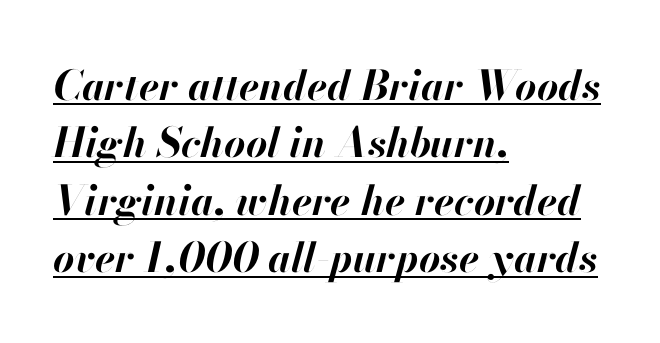
The image shows 41 px bold type, italic (leaning right); set left-aligned, normal line spacing (1.4x), normal letter spacing, underlined; high stroke contrast and a small x-height.
